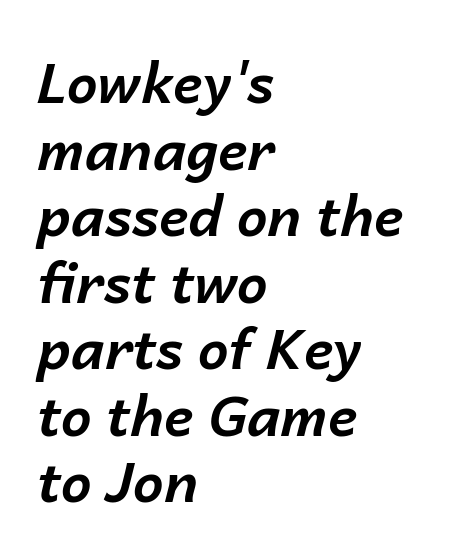
The rag falls on the right side of this text block. Does extra space separate the letters? No, they use regular spacing. The sample has been set heavy, in full bold. Notice how the stems are inclined rather than vertical — that's the hallmark of italics.
